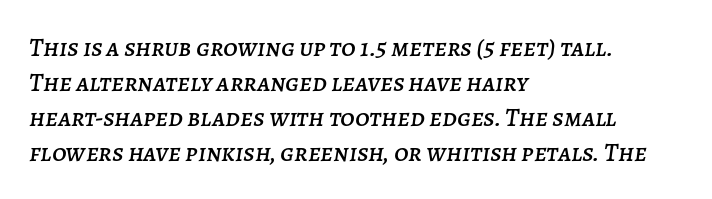
The image shows 26 px text type, italic (leaning right); set left-aligned, normal line spacing (1.34x), normal letter spacing, not underlined.
